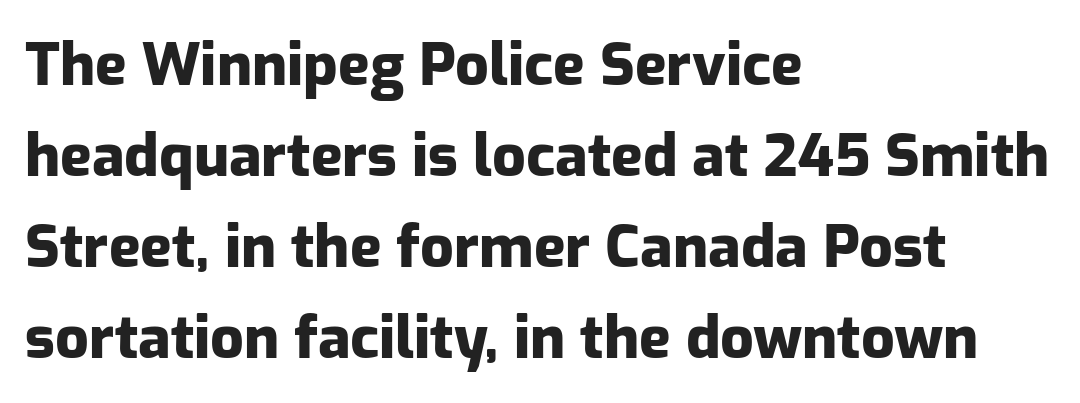
{"serif": "no", "italic": "no", "bold": "yes", "weight": "heavy", "width": "normal", "stroke_contrast": "low", "x_height": "medium", "monospaced": "no", "underline": "no", "align": "left", "line_spacing": "normal", "line_spacing_ratio": 1.54, "letter_spacing": "normal", "letter_spacing_em": 0.0, "glyph_px": 59}
